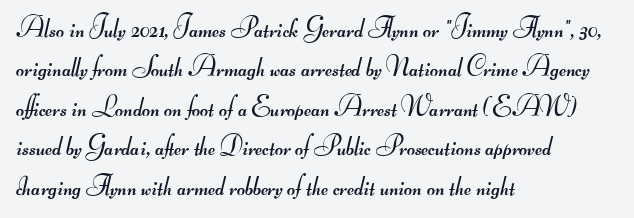
Q: Is the text bold? A: No.
Q: Is the typeface a serif or a sans-serif typeface? A: Sans-serif.
Q: Is the text underlined? A: No.
Q: How is the paragraph aligned? A: Left-aligned.
Q: Is the spacing between letters normal or unusually wide? A: Normal.
Q: Is the spacing between lines tight, normal or loose? A: Normal.
Q: Width (condensed, normal, or wide)? A: Wide.
Q: Stroke contrast? A: Medium.
Q: Monospaced? A: No.
